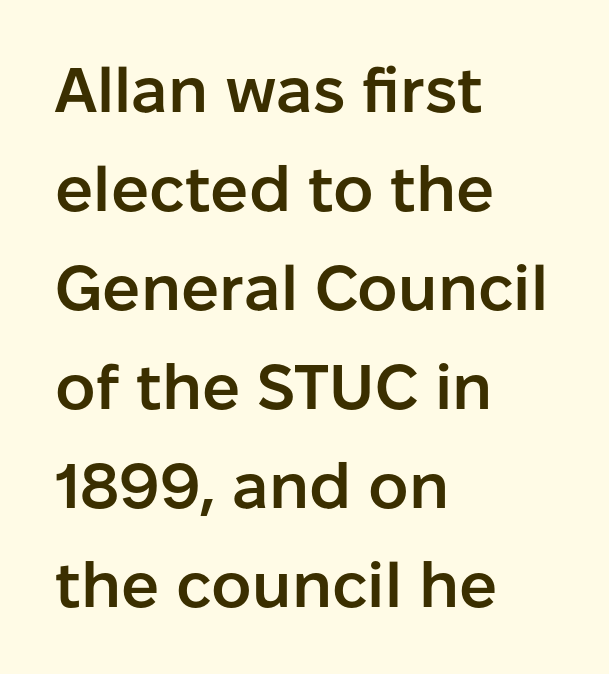
Q: Is the text bold? A: Semi-bold.
Q: Is the text italic (slanted)? A: No, it is upright.
Q: Is the typeface a serif or a sans-serif typeface? A: Sans-serif.
Q: Is the text underlined? A: No.
Q: How is the paragraph aligned? A: Left-aligned.
Q: Is the spacing between letters normal or unusually wide? A: Normal.
Q: Is the spacing between lines tight, normal or loose? A: Normal.
Q: Width (condensed, normal, or wide)? A: Normal.
Q: Stroke contrast? A: Low.
Q: x-height? A: Medium.
Q: Monospaced? A: No.
